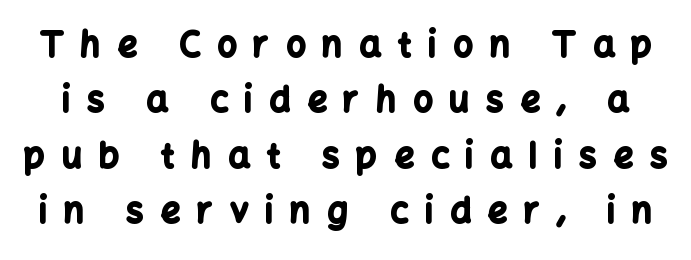
{"serif": "no", "italic": "no", "bold": "yes", "weight": "bold", "width": "normal", "stroke_contrast": "low", "x_height": "medium", "monospaced": "no", "underline": "no", "line_spacing": "normal", "line_spacing_ratio": 1.63, "letter_spacing": "wide", "letter_spacing_em": 0.5, "glyph_px": 34}
